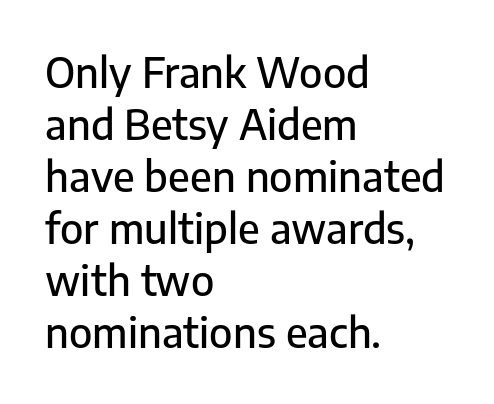
{"serif": "no", "italic": "no", "width": "normal", "stroke_contrast": "low", "x_height": "medium", "monospaced": "no", "underline": "no", "align": "left", "line_spacing": "normal", "line_spacing_ratio": 1.27, "letter_spacing": "normal", "letter_spacing_em": 0.0, "glyph_px": 41}
